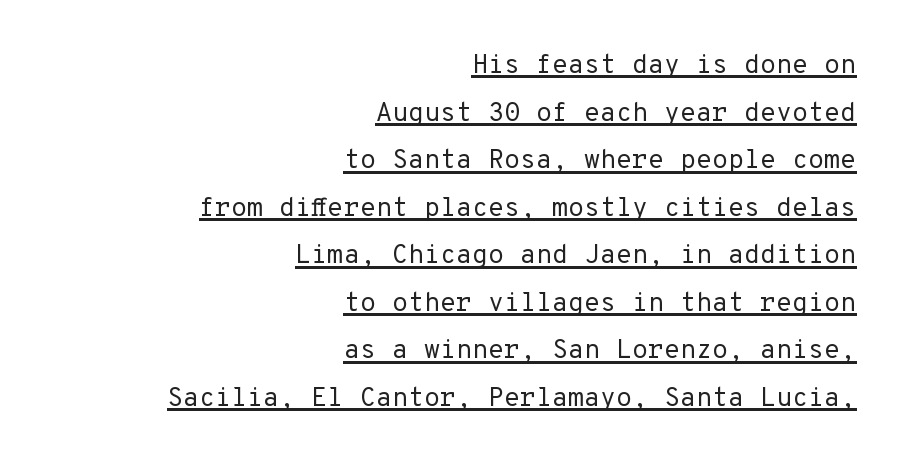
Q: Is the text bold? A: No.
Q: Is the text italic (slanted)? A: No, it is upright.
Q: Is the text underlined? A: Yes.
Q: How is the paragraph aligned? A: Right-aligned.
Q: Is the spacing between letters normal or unusually wide? A: Normal.
